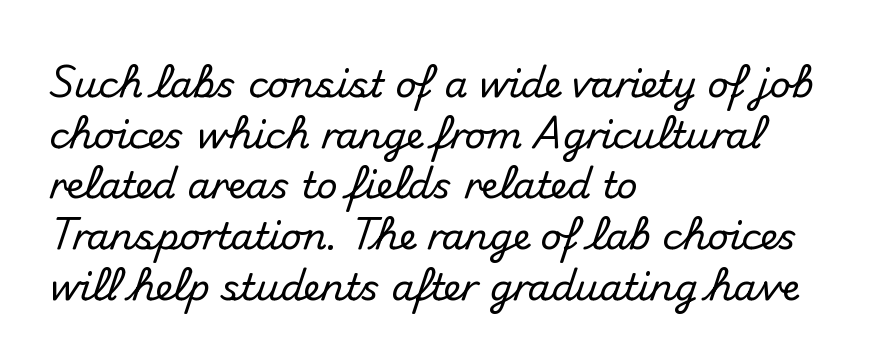
{"serif": "no", "width": "normal", "stroke_contrast": "medium", "x_height": "small", "monospaced": "no", "underline": "no", "align": "left", "line_spacing": "normal", "line_spacing_ratio": 1.37, "letter_spacing": "normal", "letter_spacing_em": 0.0, "glyph_px": 37}
